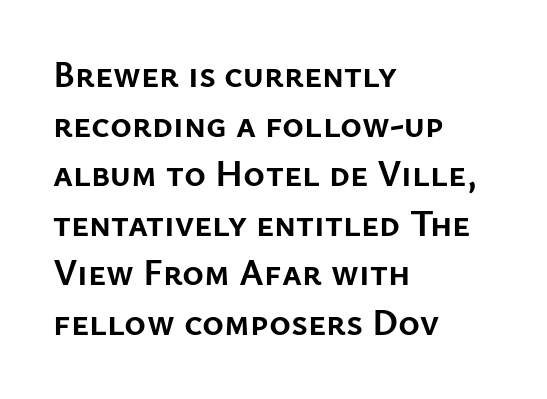
The image shows 37 px semibold sans-serif type, upright; set left-aligned, normal line spacing (1.34x), normal letter spacing, not underlined; low stroke contrast and a medium x-height.
